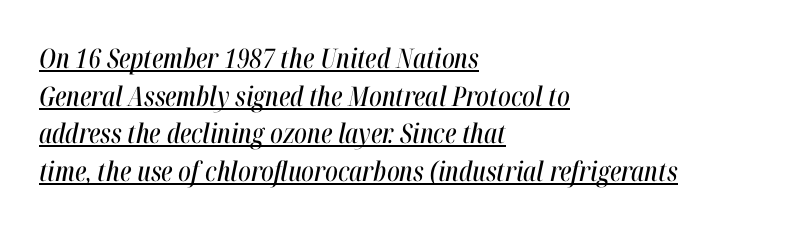
The image shows 27 px text type, italic (leaning right); set left-aligned, normal line spacing (1.39x), normal letter spacing, underlined.
